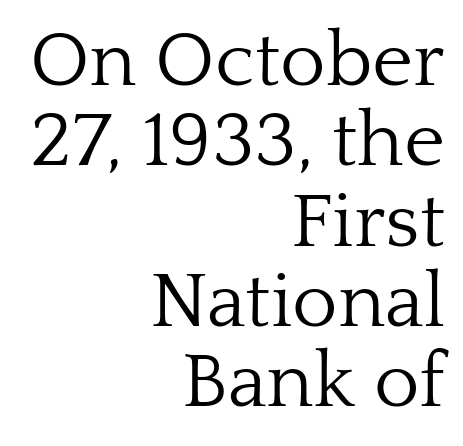
{"serif": "yes", "italic": "no", "bold": "no", "weight": "light", "width": "normal", "stroke_contrast": "low", "x_height": "medium", "monospaced": "no", "underline": "no", "align": "right", "line_spacing": "tight", "line_spacing_ratio": 1.03, "letter_spacing": "normal", "letter_spacing_em": 0.0, "glyph_px": 78}
